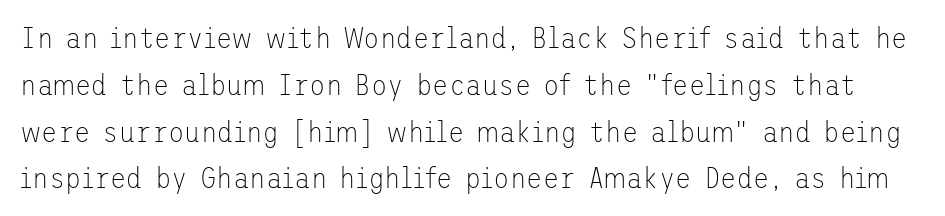
{"serif": "no", "italic": "no", "bold": "no", "weight": "thin", "width": "normal", "stroke_contrast": "low", "x_height": "medium", "underline": "no", "line_spacing": "normal", "line_spacing_ratio": 1.56, "letter_spacing": "normal", "letter_spacing_em": 0.0, "glyph_px": 30}
